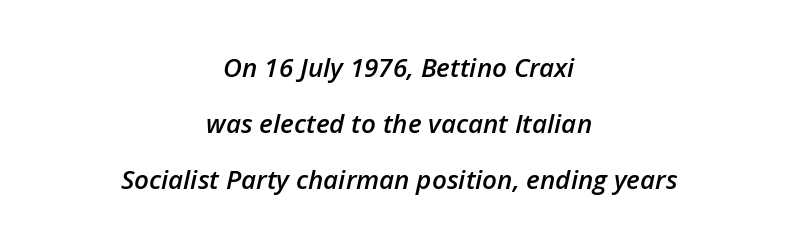
The glyphs look as if they've been sheared to an angle. Reading down the column, the eye jumps a long way to each next line. The rendering keeps characters at their native spacing. If you folded the block vertically in half, each line would mirror itself in length. Check the space under the baseline: it is left empty. Stroke thickness is moderately raised; the sample reads as semibold.
